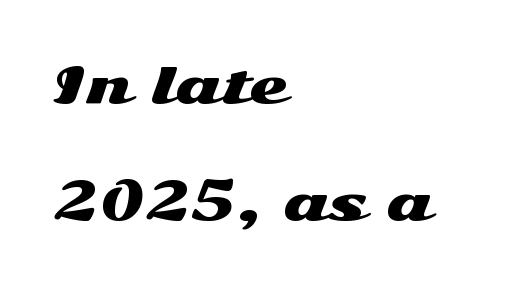
Q: Is the text italic (slanted)? A: Yes.
Q: Is the typeface a serif or a sans-serif typeface? A: Sans-serif.
Q: Is the text underlined? A: No.
Q: How is the paragraph aligned? A: Left-aligned.
Q: Is the spacing between letters normal or unusually wide? A: Normal.
Q: Is the spacing between lines tight, normal or loose? A: Loose.
Q: Width (condensed, normal, or wide)? A: Wide.
Q: Stroke contrast? A: Medium.
Q: x-height? A: Medium.
Q: Monospaced? A: No.
